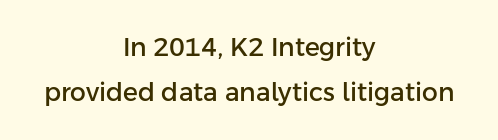
Ascenders rise straight up at ninety degrees. Has an underline been added? It has not. The setting favours the middle, as headings and verse often do. What stands out about the letter spacing? Nothing — it is the standard amount.
